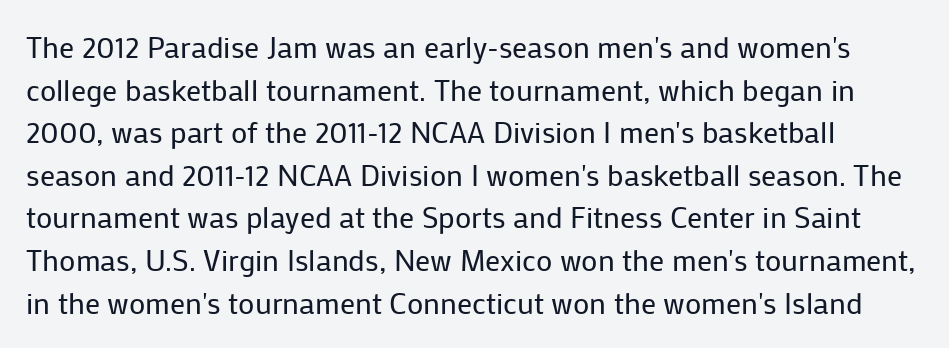
Do the characters align in a grid? No, the font is proportional. Stems here are at most as thick as an everyday book face. Style check: upright. Summary of vertical rhythm: regular, with standard interline spacing. Typographically, this falls in the sans-serif category. Tracking value appears to be zero — textbook default spacing.
